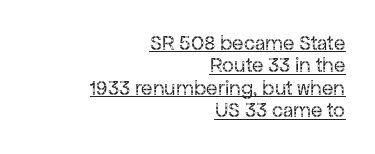
Q: Is the text bold? A: No.
Q: Is the text italic (slanted)? A: No, it is upright.
Q: Is the text underlined? A: Yes.
Q: How is the paragraph aligned? A: Right-aligned.
Q: Is the spacing between letters normal or unusually wide? A: Normal.
Q: Is the spacing between lines tight, normal or loose? A: Tight.
